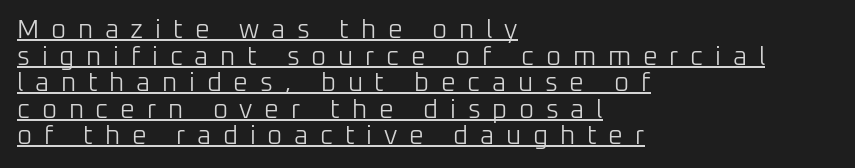
The image shows 26 px text type, upright; set left-aligned, tight line spacing (1.02x), unusually wide letter spacing (+0.45 em), underlined.
